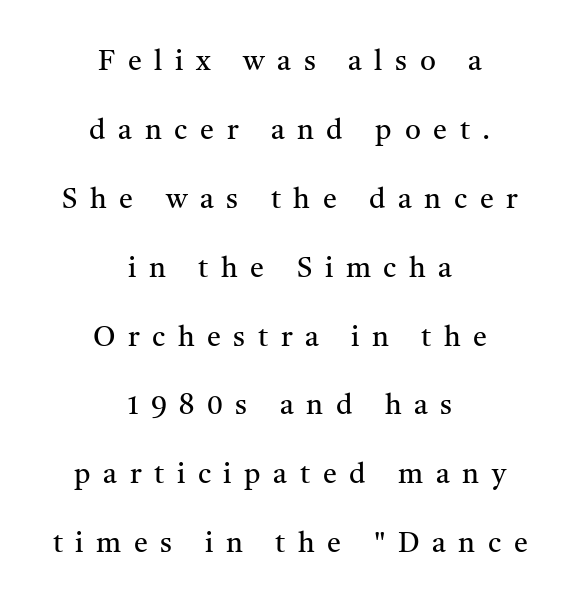
{"serif": "yes", "italic": "no", "bold": "no", "weight": "regular", "width": "normal", "stroke_contrast": "medium", "x_height": "medium", "monospaced": "no", "underline": "no", "align": "center", "line_spacing": "loose", "line_spacing_ratio": 2.46, "letter_spacing": "wide", "letter_spacing_em": 0.45, "glyph_px": 28}
